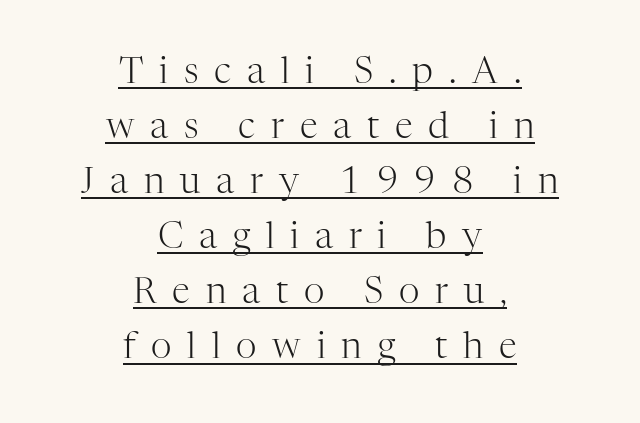
The image shows 36 px light serif type, upright; set centered, normal line spacing (1.53x), unusually wide letter spacing (+0.44 em), underlined; high stroke contrast and a medium x-height.
